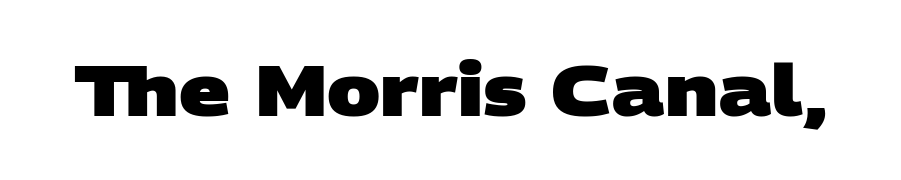
Is this a sans? Yes — the strokes have no serifs. Weight check: bold — yes, fully. Lines of text with bare space underneath. There is no visible air inserted between adjacent glyphs. A typesetter would call this proportional, since set widths differ per character.
